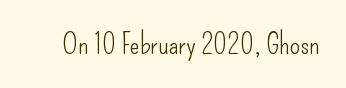
{"serif": "no", "italic": "no", "bold": "no", "weight": "light", "width": "condensed", "stroke_contrast": "low", "x_height": "small", "monospaced": "no", "underline": "no", "letter_spacing": "normal", "letter_spacing_em": 0.0, "glyph_px": 29}
